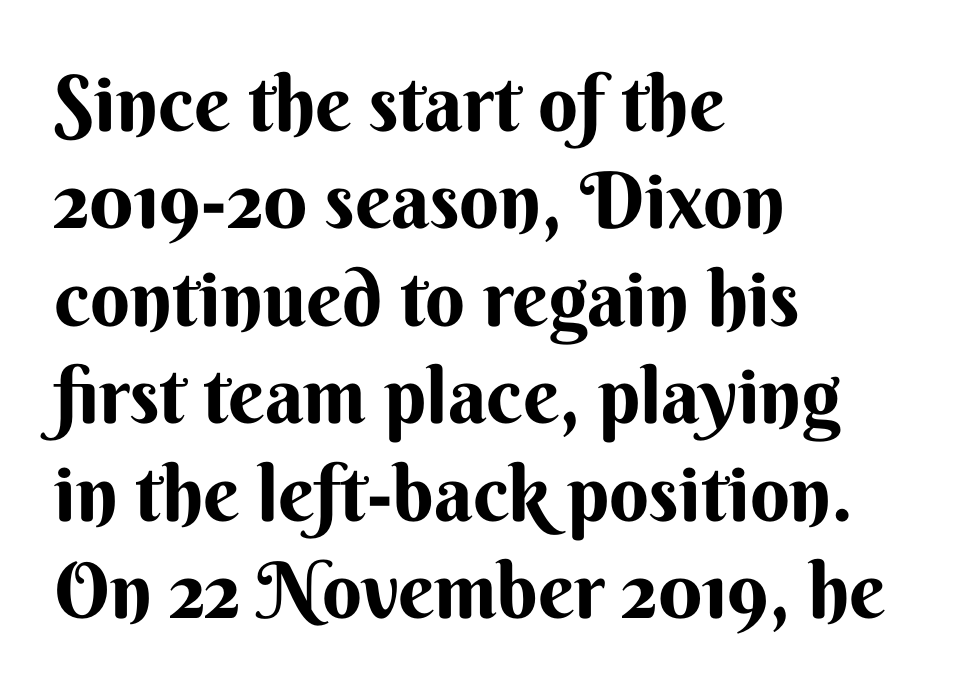
{"serif": "no", "italic": "no", "bold": "yes", "weight": "bold", "width": "normal", "stroke_contrast": "medium", "x_height": "small", "monospaced": "no", "underline": "no", "align": "left", "line_spacing": "normal", "line_spacing_ratio": 1.25, "letter_spacing": "normal", "letter_spacing_em": 0.0, "glyph_px": 78}
